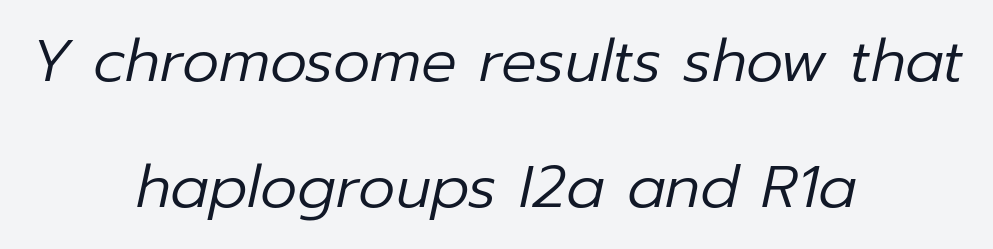
Q: Is the text bold? A: No.
Q: Is the text italic (slanted)? A: Yes, it leans right by about 12 degrees.
Q: Is the text underlined? A: No.
Q: How is the paragraph aligned? A: Centered.
Q: Is the spacing between letters normal or unusually wide? A: Normal.
Q: Is the spacing between lines tight, normal or loose? A: Loose.
Q: Width (condensed, normal, or wide)? A: Normal.
Q: Stroke contrast? A: Low.
Q: x-height? A: Medium.
Q: Monospaced? A: No.
